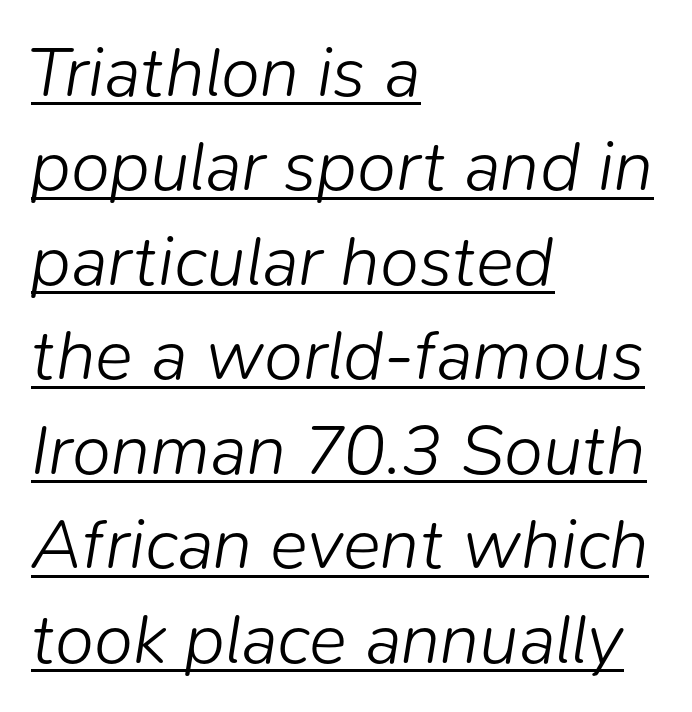
A quiet, ordinary-to-light weight characterises the typeface. Layout note: lines flush left. Emphasis-style slanted type is in use. A typesetter would call this proportional, since set widths differ per character. The words here are underlined.
